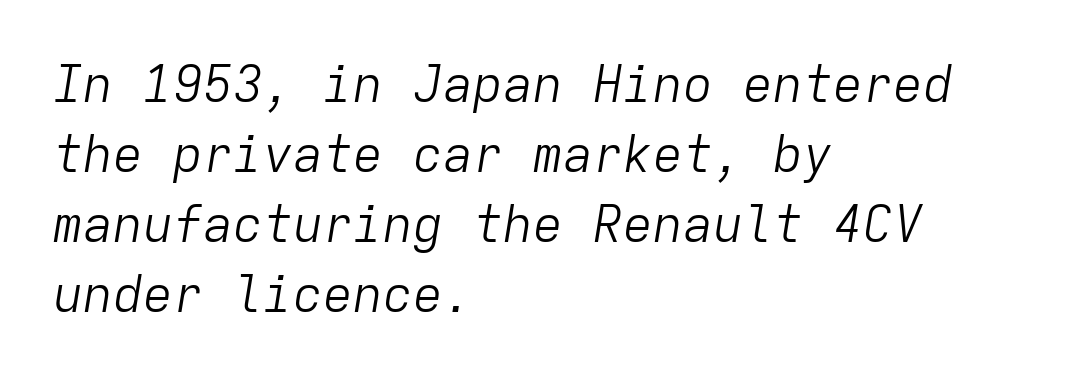
This reads as an unemphasized weight, regular at the heaviest. The foot of each line stays bare and open. Tracking here is standard; glyphs follow each other at the usual distance. Notice how descenders clear the ascenders below comfortably — that's standard leading.
